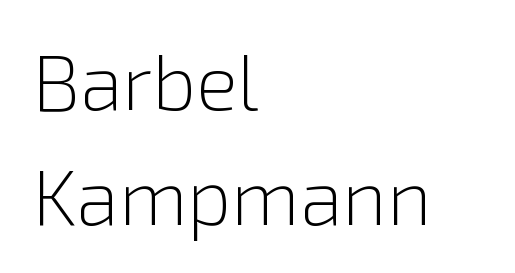
Q: Is the text bold? A: No.
Q: Is the text italic (slanted)? A: No, it is upright.
Q: Is the typeface a serif or a sans-serif typeface? A: Sans-serif.
Q: Is the text underlined? A: No.
Q: How is the paragraph aligned? A: Left-aligned.
Q: Is the spacing between letters normal or unusually wide? A: Normal.
Q: Is the spacing between lines tight, normal or loose? A: Normal.
Q: Width (condensed, normal, or wide)? A: Normal.
Q: Stroke contrast? A: Low.
Q: x-height? A: Medium.
Q: Monospaced? A: No.
